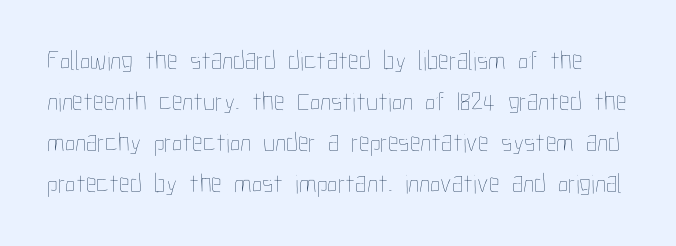
{"italic": "no", "bold": "no", "underline": "no", "line_spacing": "normal", "line_spacing_ratio": 1.52, "letter_spacing": "normal", "letter_spacing_em": 0.0, "glyph_px": 27}
